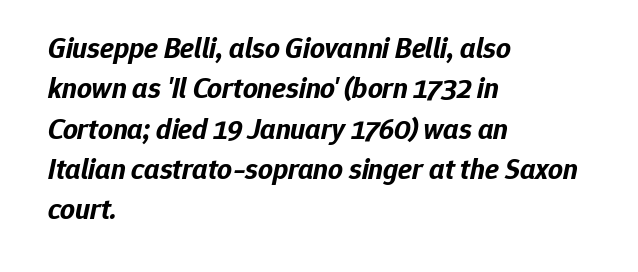
{"italic": "yes", "lean": "right", "slant_degrees": 12, "bold": "yes", "weight": "bold", "width": "normal", "stroke_contrast": "low", "x_height": "medium", "monospaced": "no", "underline": "no", "align": "left", "line_spacing": "normal", "line_spacing_ratio": 1.39, "letter_spacing": "normal", "letter_spacing_em": 0.0, "glyph_px": 29}
